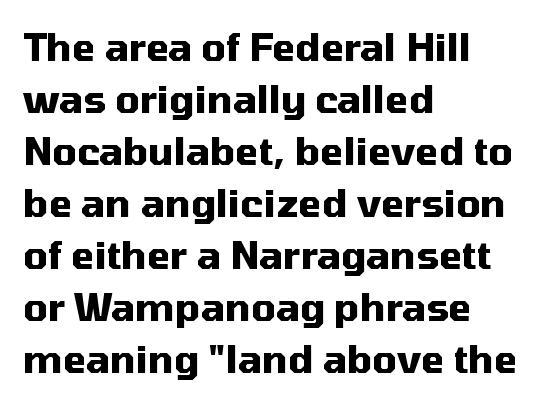
{"serif": "no", "italic": "no", "bold": "yes", "weight": "heavy", "width": "normal", "stroke_contrast": "medium", "x_height": "medium", "monospaced": "no", "underline": "no", "align": "left", "line_spacing": "normal", "line_spacing_ratio": 1.37, "letter_spacing": "normal", "letter_spacing_em": 0.0, "glyph_px": 38}
